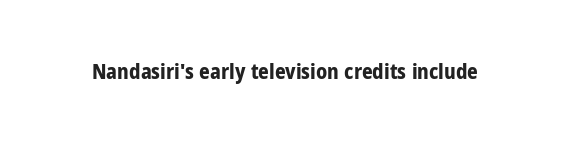
The letterforms sit shoulder to shoulder at normal distance. These lines were composed using upright roman letters. Check the space under the baseline: it is left empty. The sample has been set heavy, in full bold.
